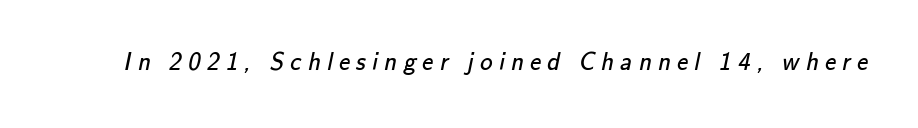
{"bold": "no", "underline": "no", "letter_spacing": "wide", "letter_spacing_em": 0.25, "glyph_px": 25}
